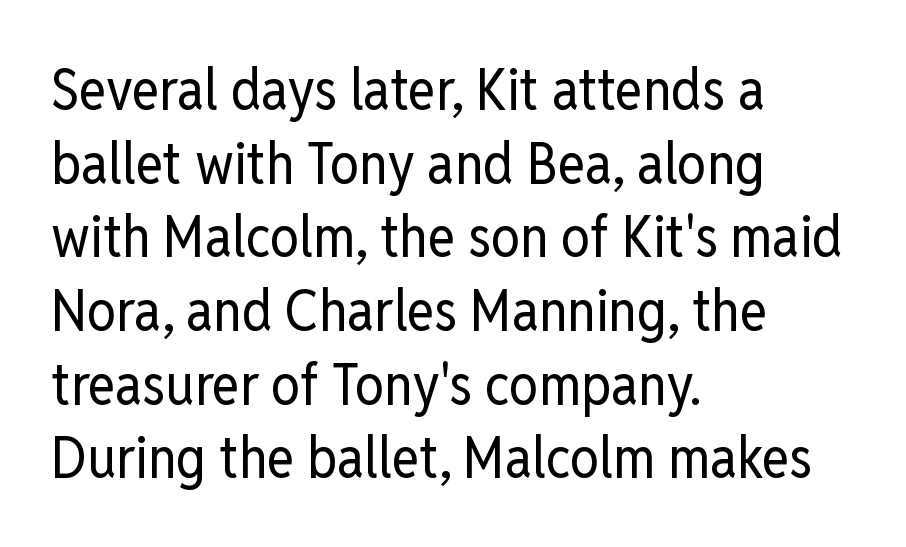
{"serif": "no", "italic": "no", "bold": "no", "weight": "regular", "width": "condensed", "stroke_contrast": "low", "x_height": "medium", "monospaced": "no", "underline": "no", "align": "left", "line_spacing": "normal", "line_spacing_ratio": 1.27, "letter_spacing": "normal", "letter_spacing_em": 0.0, "glyph_px": 58}
